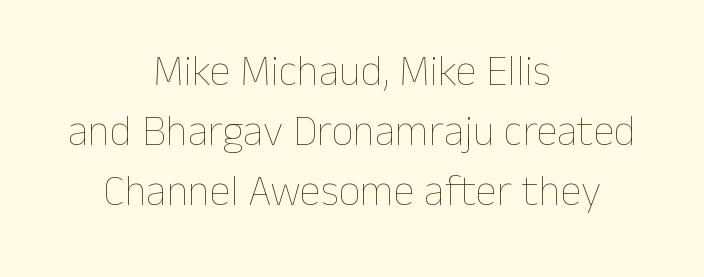
Observe the ordinary spacing: letters are neighbours, not strangers. If you folded the block vertically in half, each line would mirror itself in length. Proportional: the letters do not fall into vertical columns. Is there any slant? The stems are plumb.
